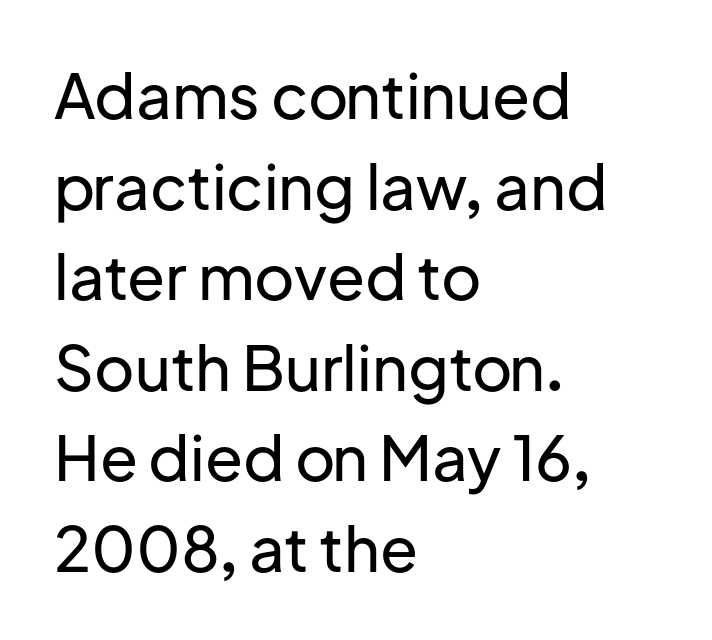
Q: Is the text italic (slanted)? A: No, it is upright.
Q: Is the typeface a serif or a sans-serif typeface? A: Sans-serif.
Q: Is the text underlined? A: No.
Q: How is the paragraph aligned? A: Left-aligned.
Q: Is the spacing between letters normal or unusually wide? A: Normal.
Q: Is the spacing between lines tight, normal or loose? A: Normal.
Q: Width (condensed, normal, or wide)? A: Normal.
Q: Stroke contrast? A: Low.
Q: x-height? A: Medium.
Q: Monospaced? A: No.
